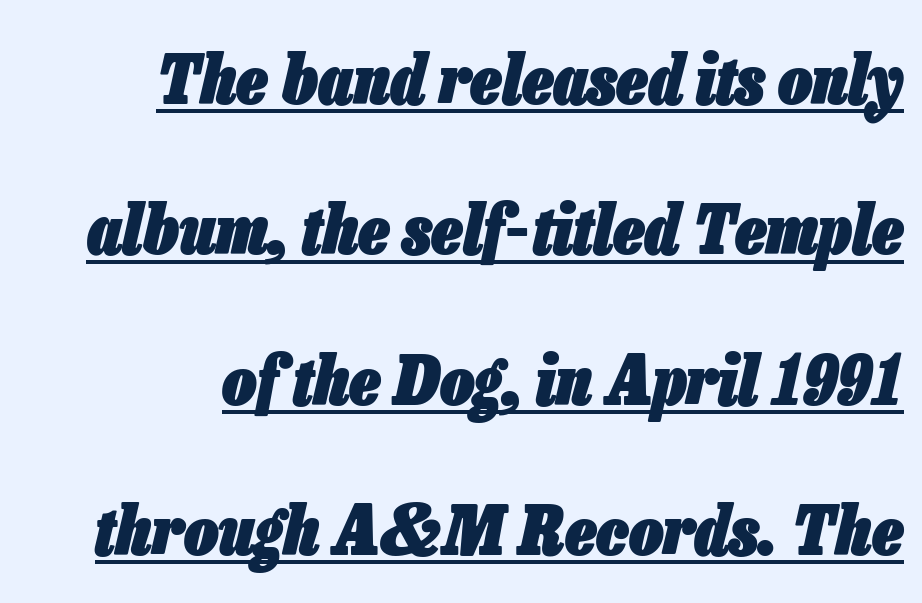
You could fit nearly another row in the gap between these rows. Looks like someone drew a line under every word here. Designer's note — italics engaged. These lines stack with their right ends in a neat column.
